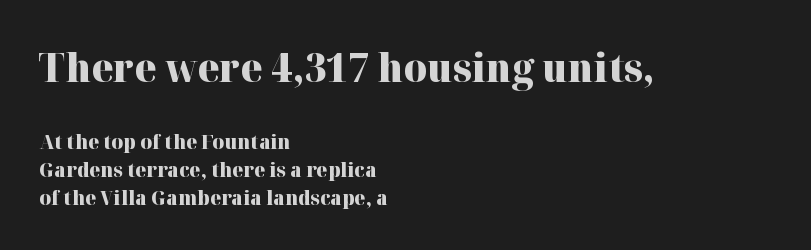
{"serif": "yes", "italic": "no", "bold": "yes", "weight": "heavy", "width": "normal", "stroke_contrast": "high", "x_height": "medium", "monospaced": "no", "underline": "no", "align": "left", "line_spacing": "normal", "line_spacing_ratio": 1.4, "letter_spacing": "normal", "letter_spacing_em": 0.0, "larger_block": "first", "size_ratio": 2.0, "glyph_px": 40}
